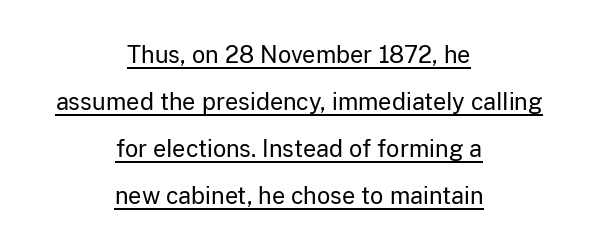
Beneath each row of characters lies a ruled line. Layout note: lines centered. No letter is thick-stroked: the sample isn't bold. Style check: upright. Reading down the column, the eye jumps a long way to each next line.
